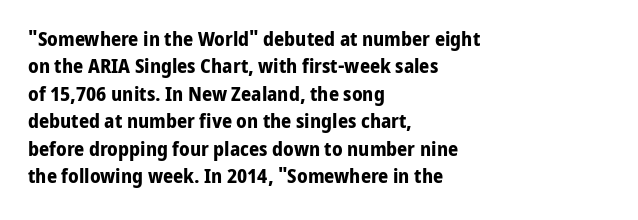
{"italic": "no", "bold": "yes", "underline": "no", "align": "left", "line_spacing": "normal", "line_spacing_ratio": 1.37, "letter_spacing": "normal", "letter_spacing_em": 0.0, "glyph_px": 20}
